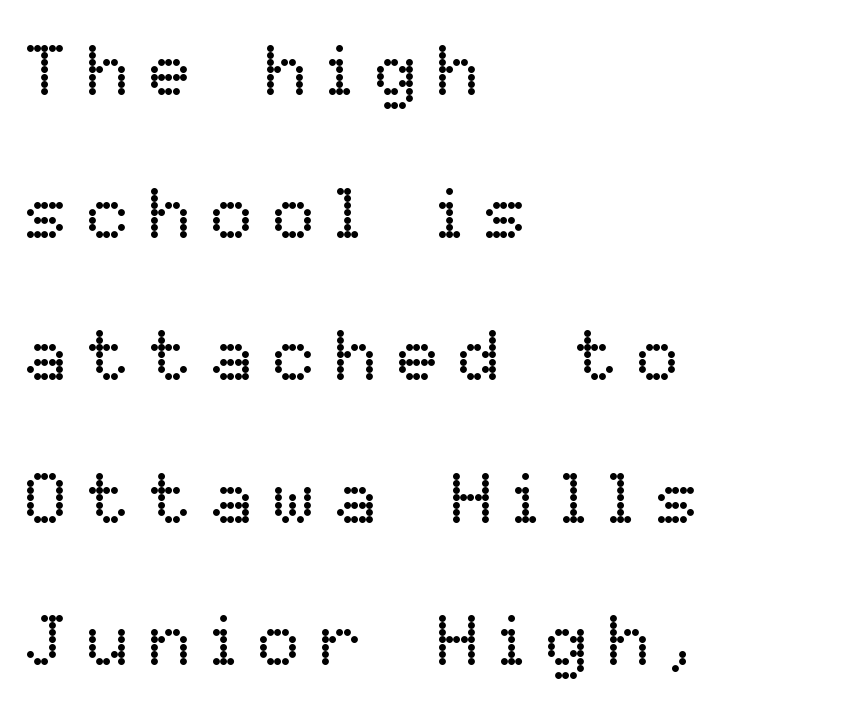
{"italic": "no", "bold": "no", "weight": "regular", "width": "normal", "stroke_contrast": "low", "x_height": "medium", "monospaced": "no", "underline": "no", "align": "left", "line_spacing": "loose", "line_spacing_ratio": 1.98, "letter_spacing": "wide", "letter_spacing_em": 0.26, "glyph_px": 72}
